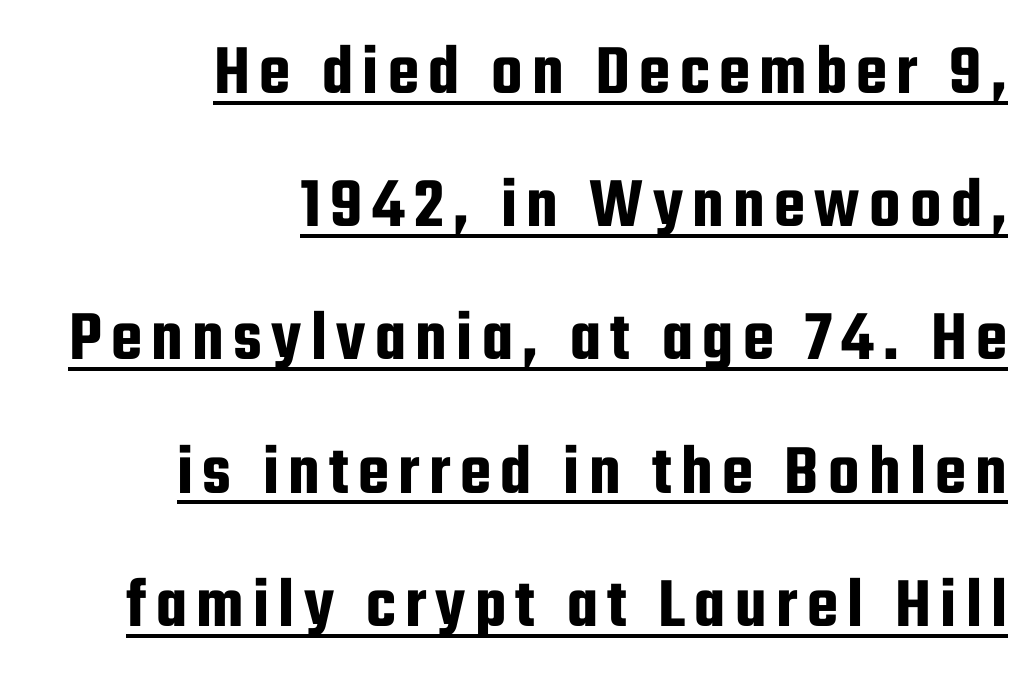
Q: Is the text italic (slanted)? A: No, it is upright.
Q: Is the typeface a serif or a sans-serif typeface? A: Sans-serif.
Q: Is the text underlined? A: Yes.
Q: How is the paragraph aligned? A: Right-aligned.
Q: Width (condensed, normal, or wide)? A: Condensed.
Q: Stroke contrast? A: Low.
Q: x-height? A: Medium.
Q: Monospaced? A: No.
